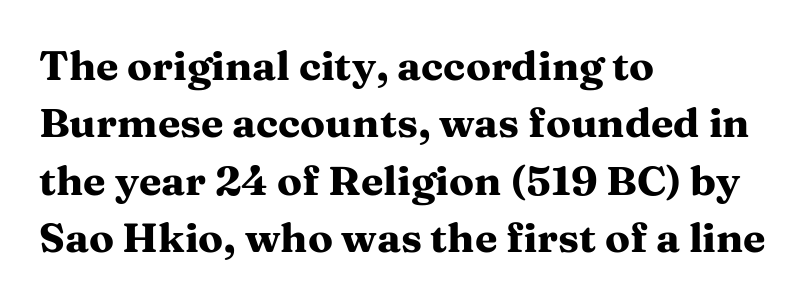
Q: Is the text bold? A: Yes.
Q: Is the text italic (slanted)? A: No, it is upright.
Q: Is the typeface a serif or a sans-serif typeface? A: Serif.
Q: Is the text underlined? A: No.
Q: How is the paragraph aligned? A: Left-aligned.
Q: Is the spacing between letters normal or unusually wide? A: Normal.
Q: Is the spacing between lines tight, normal or loose? A: Normal.
Q: Width (condensed, normal, or wide)? A: Wide.
Q: Stroke contrast? A: Medium.
Q: x-height? A: Medium.
Q: Monospaced? A: No.
